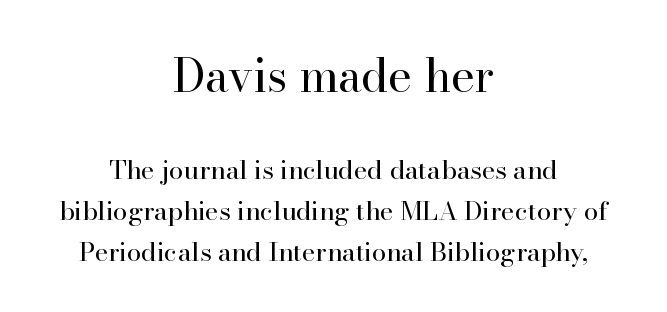
{"serif": "yes", "italic": "no", "bold": "no", "weight": "regular", "width": "normal", "stroke_contrast": "high", "x_height": "small", "monospaced": "no", "underline": "no", "align": "center", "line_spacing": "normal", "line_spacing_ratio": 1.57, "letter_spacing": "normal", "letter_spacing_em": 0.0, "larger_block": "first", "size_ratio": 1.77, "glyph_px": 46}
